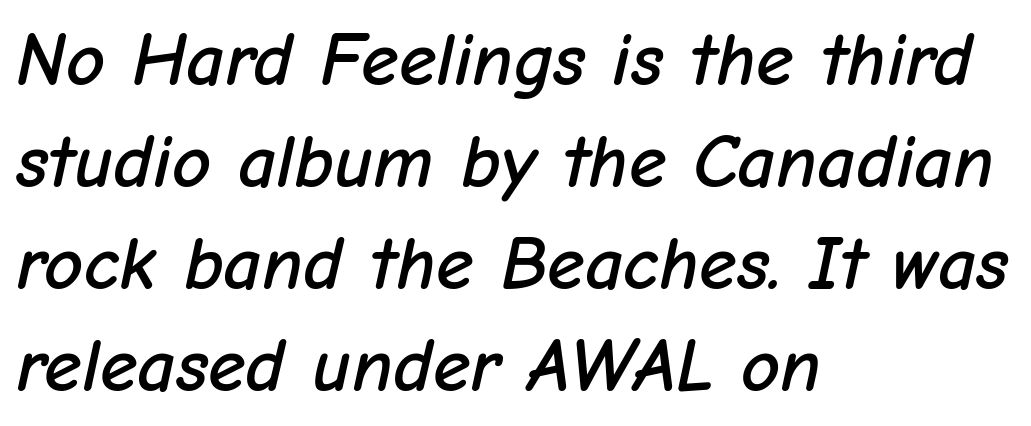
The image shows 76 px text type, italic (leaning right); set left-aligned, normal line spacing (1.34x), normal letter spacing, not underlined; low stroke contrast and a medium x-height.
